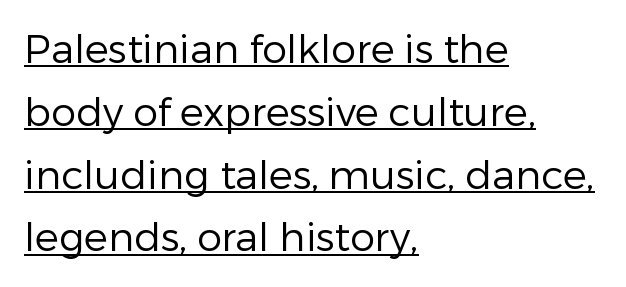
What kind of face is this? One without serifs — a sans. Words appear dense and cohesive because spacing is normal. Vertical strokes here are truly vertical. The typesetter chose a ragged-right arrangement here. The face used here is proportionally spaced, like ordinary book or web type. The passage shown stacks its lines at a standard gap.
